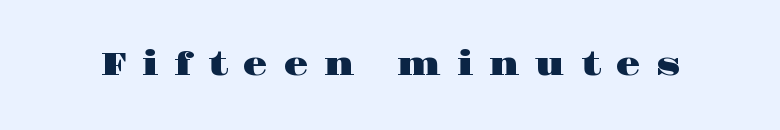
The image shows 32 px wide serif type, upright; set unusually wide letter spacing (+0.49 em), not underlined; high stroke contrast and a large x-height.
